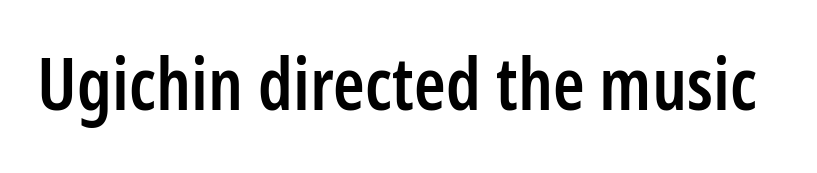
Varying glyph widths throughout — classic text-font behaviour. The space beneath each line is pristine and unruled. Letter spacing: default. Letterform terminals end flat and unadorned throughout the passage.
